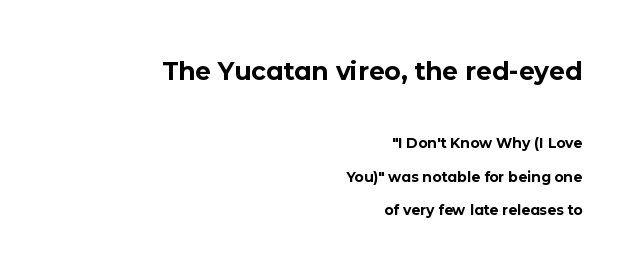
{"italic": "no", "bold": "yes", "underline": "no", "align": "right", "line_spacing": "loose", "line_spacing_ratio": 2.38, "letter_spacing": "normal", "letter_spacing_em": 0.0, "larger_block": "first", "size_ratio": 1.79, "glyph_px": 25}
